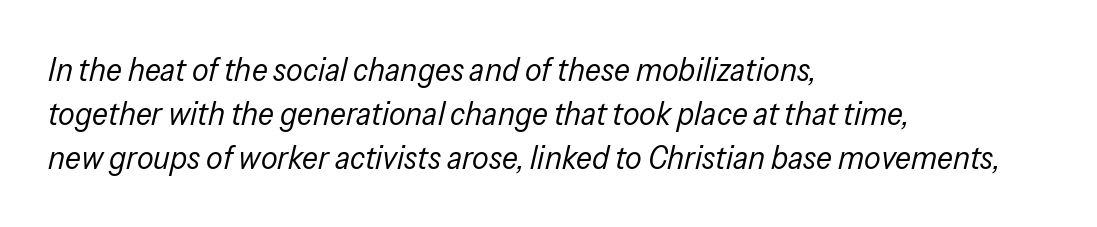
Q: Is the text bold? A: No.
Q: Is the text italic (slanted)? A: Yes, it leans right by about 13 degrees.
Q: Is the text underlined? A: No.
Q: How is the paragraph aligned? A: Left-aligned.
Q: Is the spacing between letters normal or unusually wide? A: Normal.
Q: Is the spacing between lines tight, normal or loose? A: Normal.
Q: Width (condensed, normal, or wide)? A: Condensed.
Q: Stroke contrast? A: Low.
Q: x-height? A: Medium.
Q: Monospaced? A: No.
